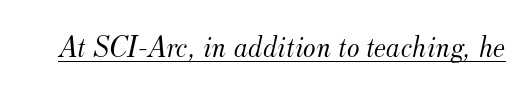
Note the varied advance widths — an 'i' is clearly narrower than an 'm'. Small tapered or slab feet sit at the stroke ends, so this counts as serif. This sample uses an oblique cut, with every glyph tilted off the vertical. How are the letters spaced? Ordinarily, with no added tracking. The specimen includes a rule beneath the text block's lines. The cut favours lightness, reaching ordinary text weight at its darkest.
